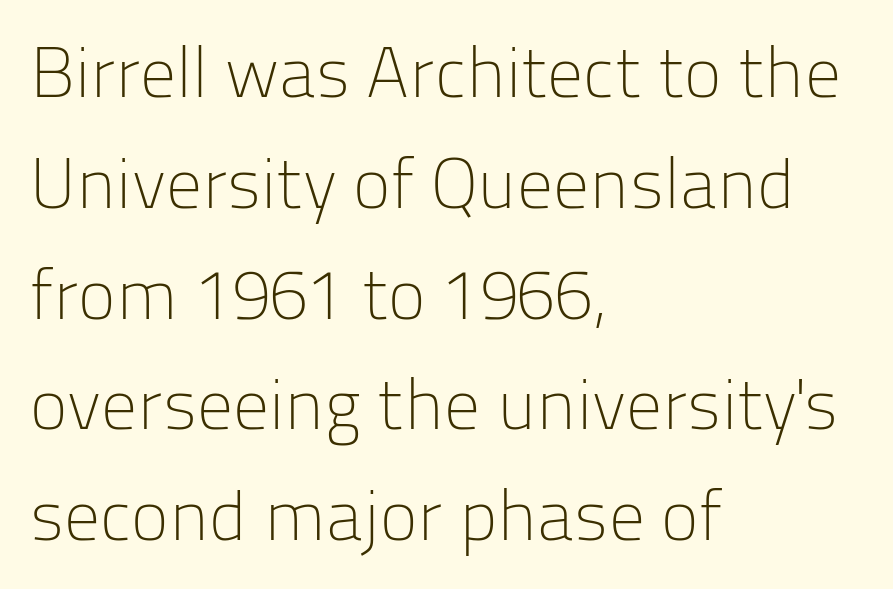
The image shows 71 px light sans-serif type, upright; set left-aligned, normal line spacing (1.56x), normal letter spacing, not underlined; low stroke contrast and a medium x-height.
